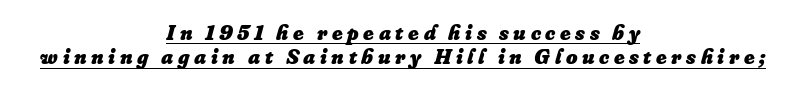
Q: Is the text bold? A: Yes.
Q: Is the text italic (slanted)? A: Yes, it leans right by about 16 degrees.
Q: Is the text underlined? A: Yes.
Q: How is the paragraph aligned? A: Centered.
Q: Is the spacing between letters normal or unusually wide? A: Unusually wide.
Q: Is the spacing between lines tight, normal or loose? A: Tight.
